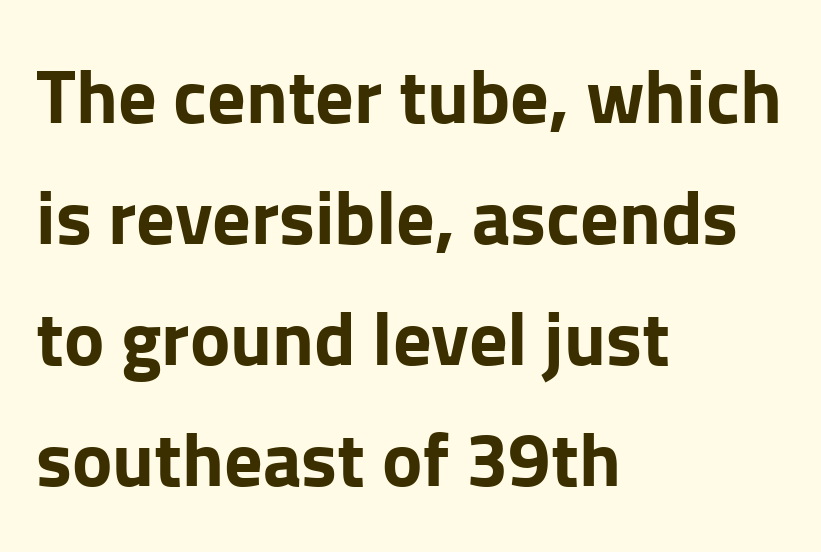
Q: Is the text bold? A: Yes.
Q: Is the text italic (slanted)? A: No, it is upright.
Q: Is the typeface a serif or a sans-serif typeface? A: Sans-serif.
Q: Is the text underlined? A: No.
Q: How is the paragraph aligned? A: Left-aligned.
Q: Is the spacing between letters normal or unusually wide? A: Normal.
Q: Is the spacing between lines tight, normal or loose? A: Normal.
Q: Width (condensed, normal, or wide)? A: Normal.
Q: Stroke contrast? A: Low.
Q: x-height? A: Medium.
Q: Monospaced? A: No.
